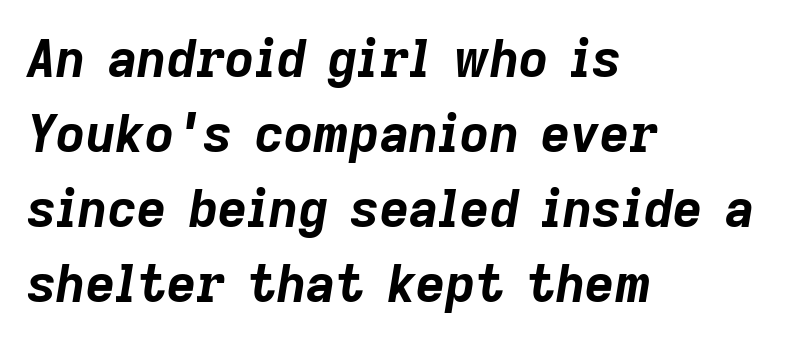
{"italic": "yes", "lean": "right", "slant_degrees": 9, "bold": "yes", "weight": "bold", "width": "normal", "stroke_contrast": "low", "x_height": "medium", "monospaced": "no", "underline": "no", "align": "left", "line_spacing": "normal", "line_spacing_ratio": 1.47, "letter_spacing": "normal", "letter_spacing_em": 0.0, "glyph_px": 51}
